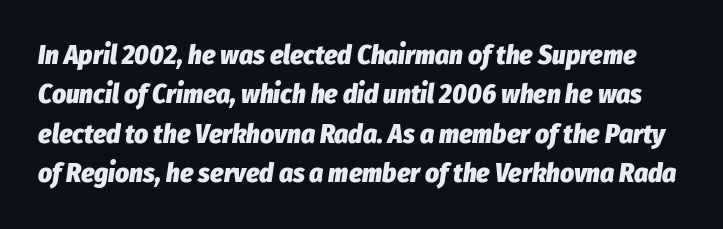
{"italic": "yes", "lean": "right", "slant_degrees": 8, "bold": "yes", "underline": "no", "line_spacing": "normal", "line_spacing_ratio": 1.46, "letter_spacing": "normal", "letter_spacing_em": 0.0, "glyph_px": 27}
